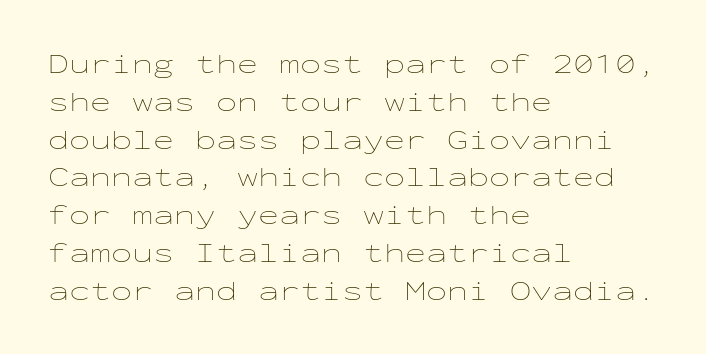
{"italic": "no", "bold": "no", "weight": "thin", "width": "wide", "stroke_contrast": "low", "x_height": "medium", "monospaced": "yes", "underline": "no", "align": "left", "line_spacing": "normal", "line_spacing_ratio": 1.35, "letter_spacing": "normal", "letter_spacing_em": 0.0, "glyph_px": 28}
